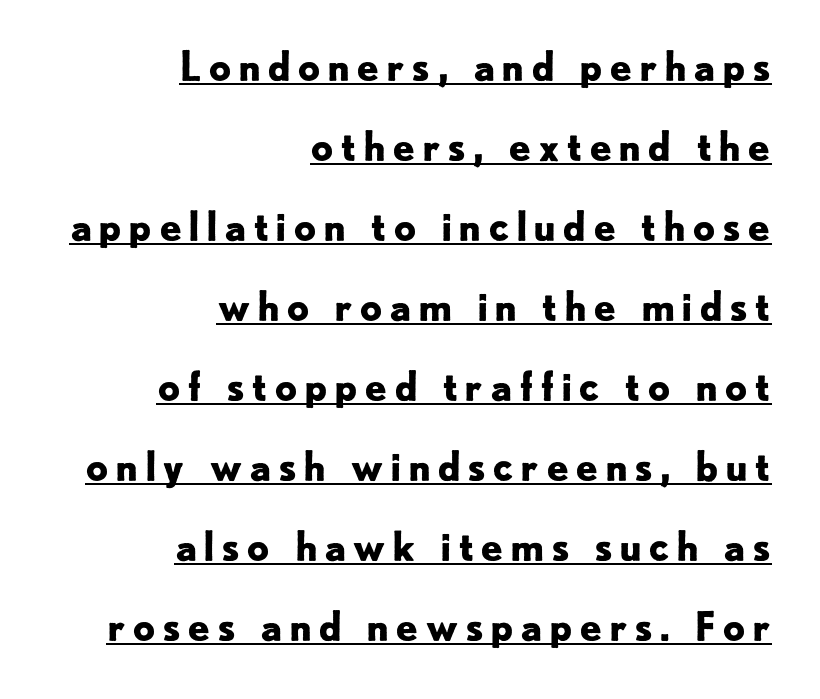
The image shows 40 px bold sans-serif type, upright; set right-aligned, loose line spacing (2.0x), underlined; low stroke contrast and a small x-height.
